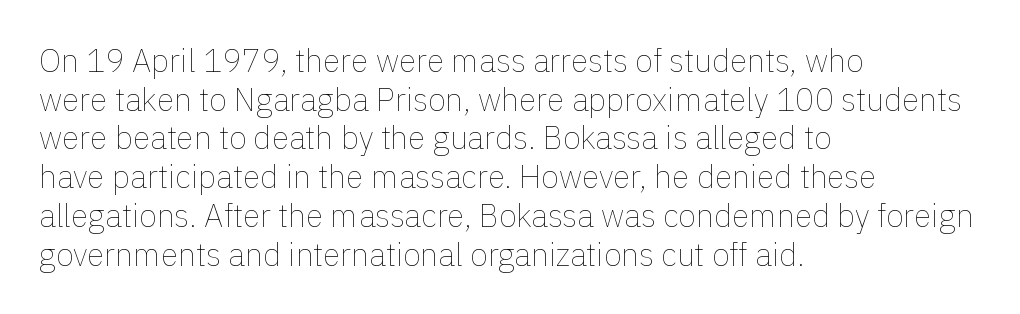
Q: Is the text bold? A: No.
Q: Is the text italic (slanted)? A: No, it is upright.
Q: Is the text underlined? A: No.
Q: How is the paragraph aligned? A: Left-aligned.
Q: Is the spacing between letters normal or unusually wide? A: Normal.
Q: Width (condensed, normal, or wide)? A: Normal.
Q: x-height? A: Medium.
Q: Monospaced? A: No.
